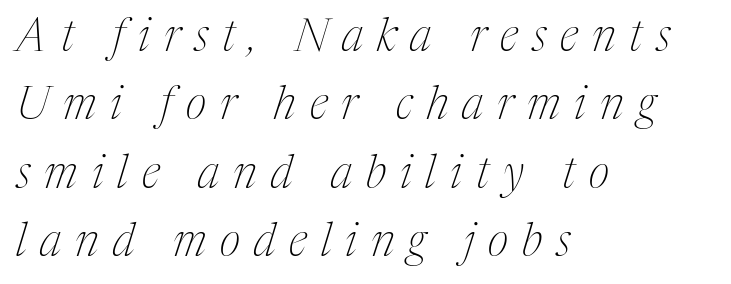
Q: Is the text bold? A: No.
Q: Is the text italic (slanted)? A: Yes, it leans right by about 17 degrees.
Q: Is the typeface a serif or a sans-serif typeface? A: Serif.
Q: Is the text underlined? A: No.
Q: How is the paragraph aligned? A: Left-aligned.
Q: Is the spacing between letters normal or unusually wide? A: Unusually wide.
Q: Is the spacing between lines tight, normal or loose? A: Normal.
Q: Width (condensed, normal, or wide)? A: Condensed.
Q: Stroke contrast? A: Medium.
Q: x-height? A: Medium.
Q: Monospaced? A: No.
